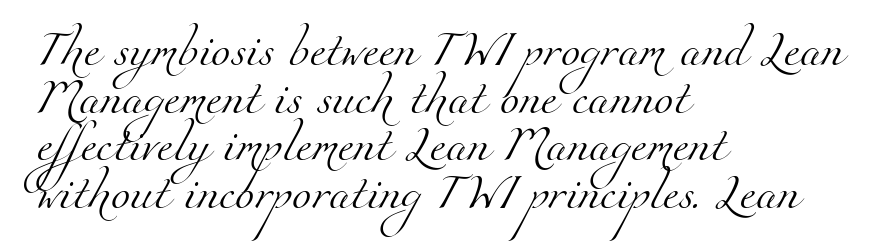
{"serif": "yes", "bold": "no", "weight": "light", "width": "normal", "stroke_contrast": "medium", "x_height": "small", "monospaced": "no", "underline": "no", "align": "left", "line_spacing": "normal", "line_spacing_ratio": 1.36, "letter_spacing": "normal", "letter_spacing_em": 0.0, "glyph_px": 35}
